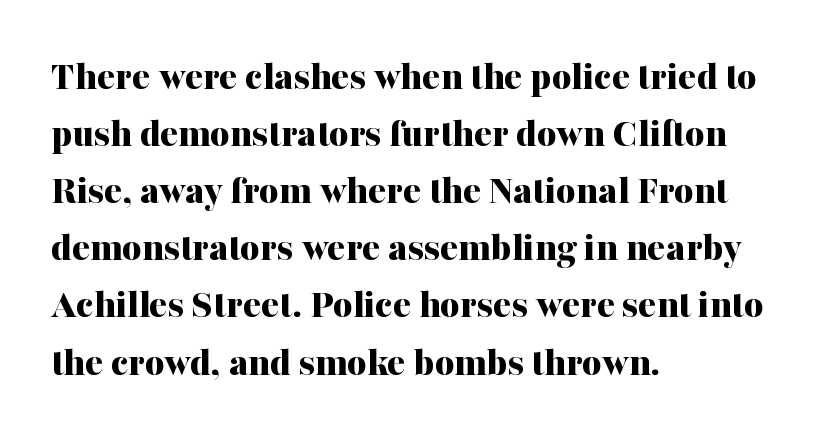
Descenders are the only things crossing below the line. It's the straight-up-and-down kind of type. Normally led — the rows are evenly, conventionally spaced. The face used here has the dense, thick strokes of a bold. These lines are composed in type with serifs. The ragged edge is on the right, which tells us the setting is flush left.
